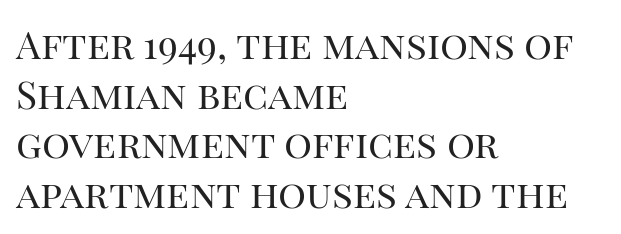
{"serif": "yes", "italic": "no", "bold": "no", "weight": "regular", "width": "normal", "stroke_contrast": "high", "x_height": "large", "monospaced": "no", "underline": "no", "align": "left", "line_spacing": "normal", "line_spacing_ratio": 1.27, "letter_spacing": "normal", "letter_spacing_em": 0.0, "glyph_px": 39}
